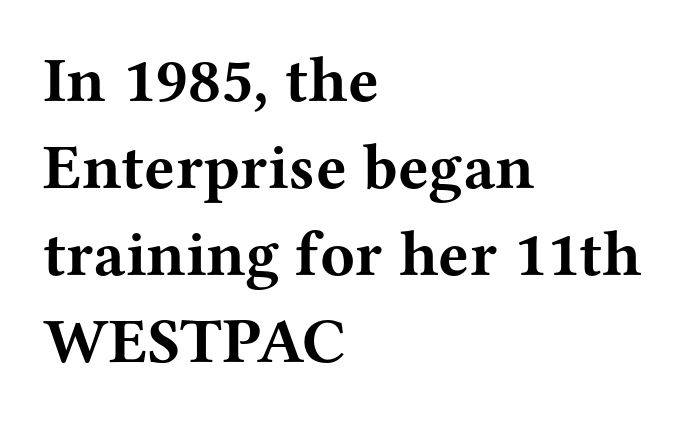
The specimen reads as upright at a glance. Teacher's note: observe the even left margin — that is flush-left alignment. Proportional: the letters do not fall into vertical columns. The rows are spaced the way most documents space them.
